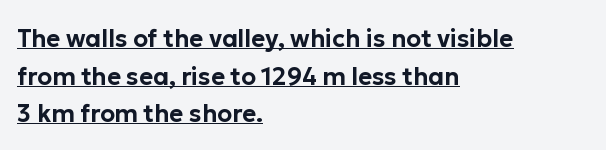
This sample uses an upright cut, with every glyph sitting square on the baseline. Tracking here is standard; glyphs follow each other at the usual distance. The rendering uses a moderate line-height, typical for paragraphs. Horizontal alignment here is leftward, the default for most running prose. Emphasis is given by a line drawn under the lettering.
